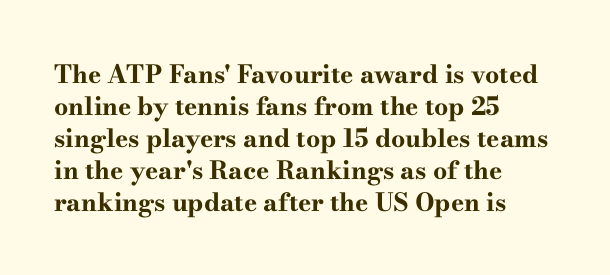
Q: Is the text bold? A: Yes.
Q: Is the text italic (slanted)? A: No, it is upright.
Q: Is the text underlined? A: No.
Q: How is the paragraph aligned? A: Left-aligned.
Q: Is the spacing between letters normal or unusually wide? A: Normal.
Q: Is the spacing between lines tight, normal or loose? A: Normal.
